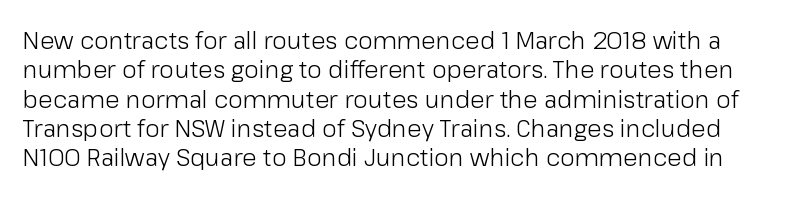
The face looks like a standard text weight, possibly lighter. Unmarked baselines from the first word to the last. The specimen reads as upright at a glance. This sample uses plain, unmodified letter spacing.
